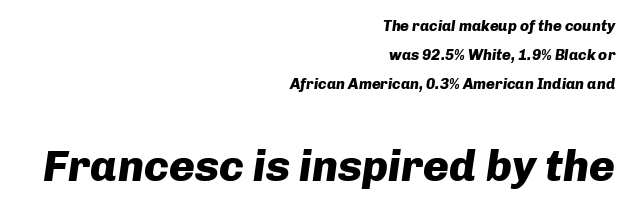
The image shows 44 px heavy type, italic (leaning right); set right-aligned, loose line spacing (1.95x), normal letter spacing, not underlined; the second (bottom) block is 2.93x larger; low stroke contrast and a medium x-height.
